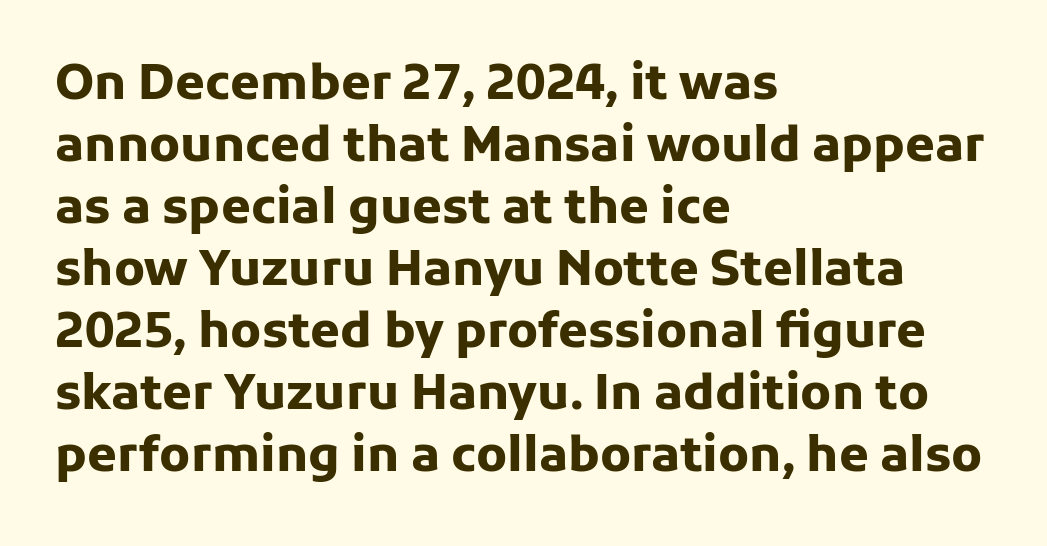
The image shows 48 px heavy sans-serif type, upright; set left-aligned, normal line spacing (1.29x), normal letter spacing, not underlined; low stroke contrast and a medium x-height.
